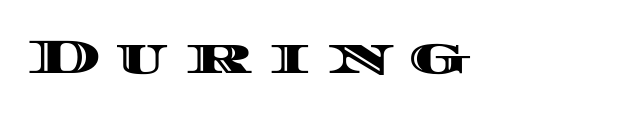
{"italic": "no", "width": "wide", "x_height": "large", "monospaced": "no", "underline": "no", "letter_spacing": "wide", "letter_spacing_em": 0.32, "glyph_px": 50}
